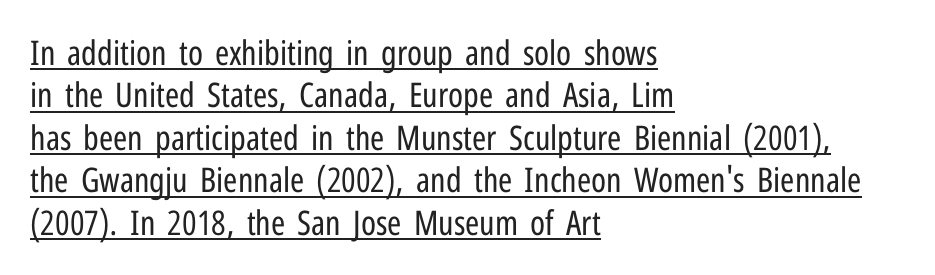
The image shows 34 px regular-weight, condensed sans-serif type, upright; set left-aligned, normal line spacing (1.25x), normal letter spacing, underlined; low stroke contrast and a medium x-height.
